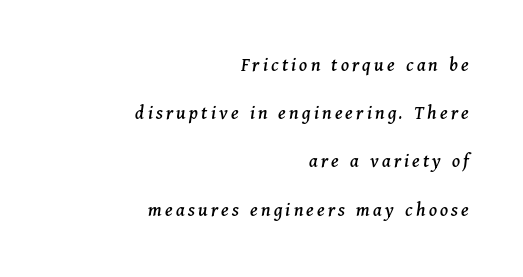
The image shows 20 px text type, italic (leaning right); set right-aligned, loose line spacing (2.41x), not underlined.
